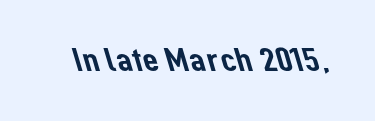
The image shows 35 px sans-serif type; set normal letter spacing, not underlined; low stroke contrast and a medium x-height.
